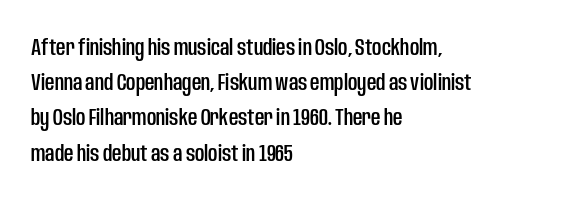
The designer left line spacing at the default. The face used here is rendered with its standard letterfit. The letters stand upright; this is a roman face. The rag falls on the right side of this text block. The words here are not underlined.
